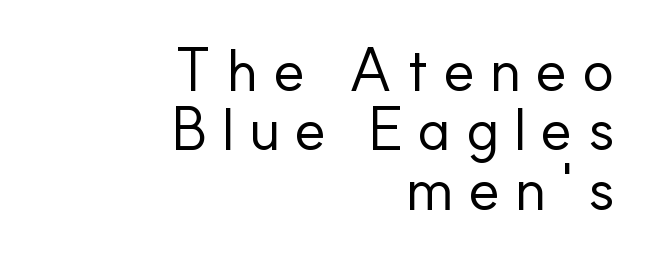
The line-height multiplier appears low, near solid setting. Does extra space separate the letters? Yes, quite a lot of it. Think of a printed novel: that variable character pitch is what you see here. Bold? No — there's no thickening of the strokes. These lines stack with their right ends in a neat column. Unlike italic type, these characters show no tilt at all.
